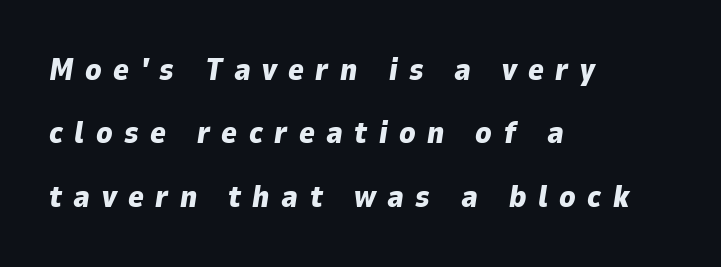
Q: Is the text bold? A: Yes.
Q: Is the text italic (slanted)? A: Yes, it leans right by about 9 degrees.
Q: Is the text underlined? A: No.
Q: How is the paragraph aligned? A: Left-aligned.
Q: Is the spacing between letters normal or unusually wide? A: Unusually wide.
Q: Is the spacing between lines tight, normal or loose? A: Loose.
Q: Width (condensed, normal, or wide)? A: Normal.
Q: Stroke contrast? A: Low.
Q: x-height? A: Medium.
Q: Monospaced? A: No.
